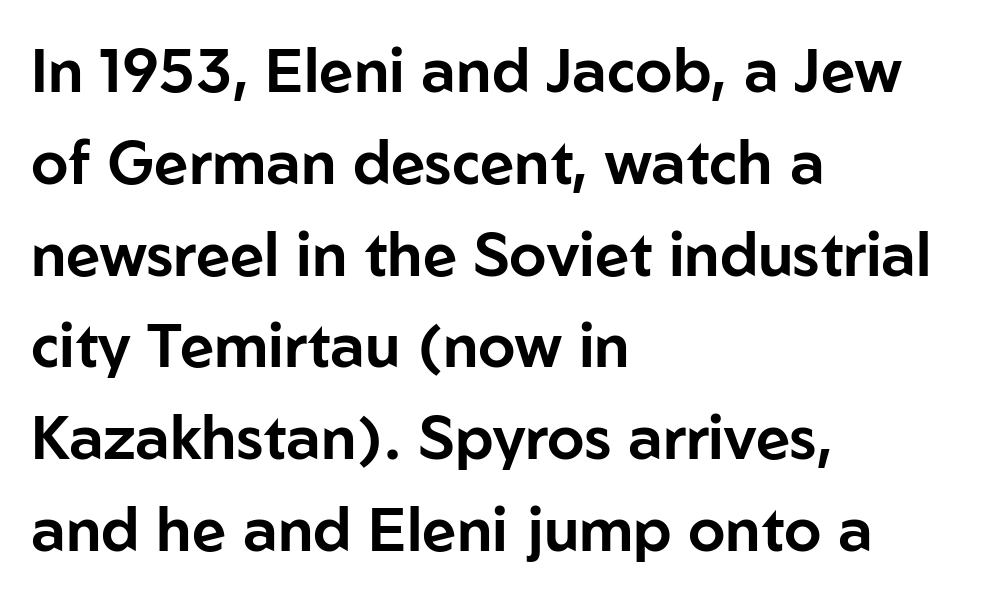
Each word holds together tightly as a unit, with standard inter-letter gaps. The block of text has a typical density, with ordinary space between rows. Characters remain perfectly vertical along every line. Font category for this specimen: sans-serif.
